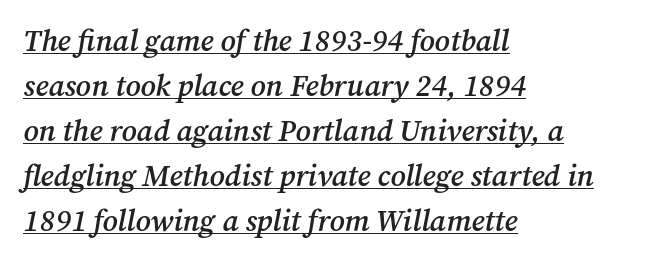
{"serif": "yes", "italic": "yes", "lean": "right", "slant_degrees": 12, "bold": "semi", "weight": "semibold", "width": "normal", "stroke_contrast": "medium", "x_height": "medium", "monospaced": "no", "underline": "yes", "align": "left", "line_spacing": "normal", "line_spacing_ratio": 1.5, "letter_spacing": "normal", "letter_spacing_em": 0.0, "glyph_px": 30}
